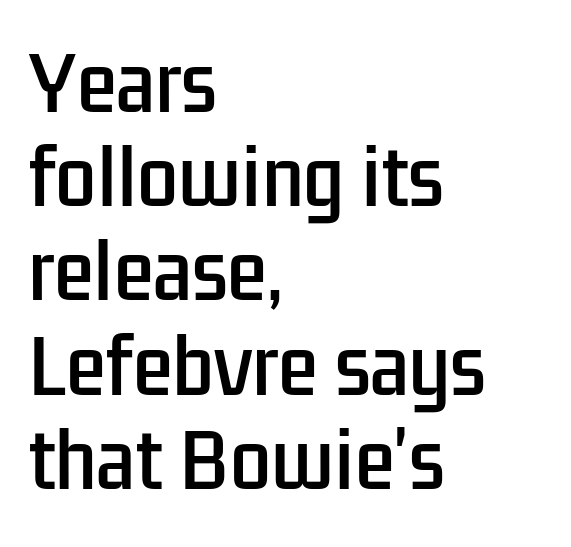
The image shows 73 px condensed sans-serif type, upright; set left-aligned, normal line spacing (1.29x), normal letter spacing, not underlined; low stroke contrast and a medium x-height.
